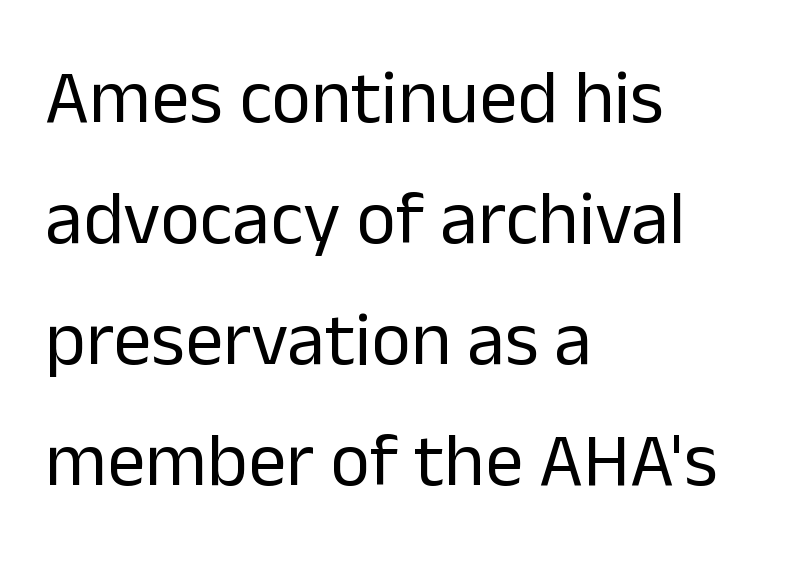
The image shows 76 px regular-weight sans-serif type, upright; set left-aligned, normal line spacing (1.59x), normal letter spacing, not underlined; low stroke contrast and a medium x-height.
